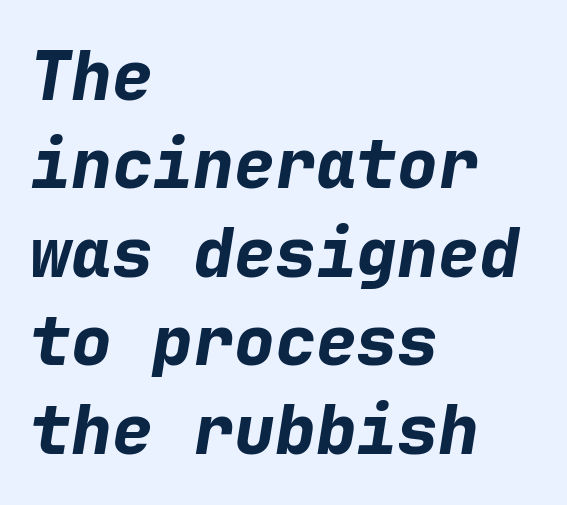
{"italic": "yes", "lean": "right", "slant_degrees": 9, "bold": "yes", "weight": "bold", "width": "normal", "stroke_contrast": "low", "x_height": "medium", "monospaced": "yes", "underline": "no", "align": "left", "line_spacing": "normal", "line_spacing_ratio": 1.3, "letter_spacing": "normal", "letter_spacing_em": 0.0, "glyph_px": 68}
